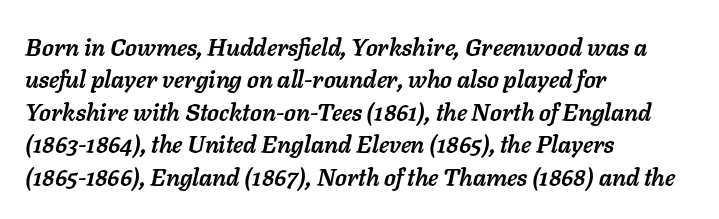
Q: Is the text bold? A: Yes.
Q: Is the text italic (slanted)? A: Yes, it leans right by about 11 degrees.
Q: Is the text underlined? A: No.
Q: How is the paragraph aligned? A: Left-aligned.
Q: Is the spacing between letters normal or unusually wide? A: Normal.
Q: Is the spacing between lines tight, normal or loose? A: Normal.
